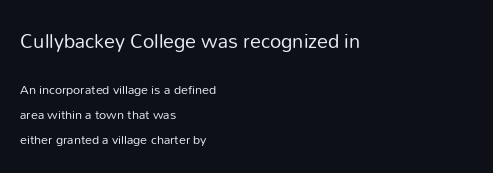
{"italic": "no", "bold": "no", "underline": "no", "align": "left", "line_spacing_ratio": 1.76, "letter_spacing": "normal", "letter_spacing_em": 0.0, "larger_block": "first", "size_ratio": 1.57, "glyph_px": 22}
